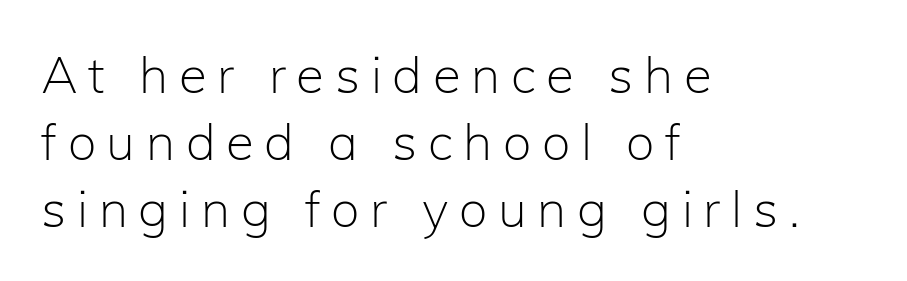
Each stroke keeps to a modest, everyday thickness or less. A classic flush-left, rag-right setting is used for this passage. Notice how descenders clear the ascenders below comfortably — that's standard leading. Honestly, there is no underline to notice here at all.
